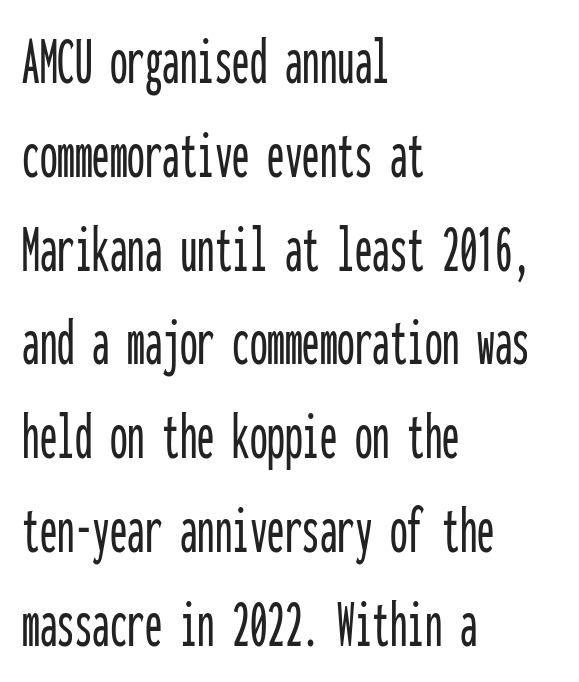
Q: Is the text italic (slanted)? A: No, it is upright.
Q: Is the typeface a serif or a sans-serif typeface? A: Sans-serif.
Q: Is the text underlined? A: No.
Q: How is the paragraph aligned? A: Left-aligned.
Q: Is the spacing between letters normal or unusually wide? A: Normal.
Q: Is the spacing between lines tight, normal or loose? A: Normal.
Q: Width (condensed, normal, or wide)? A: Condensed.
Q: Stroke contrast? A: Low.
Q: x-height? A: Medium.
Q: Monospaced? A: Yes.
